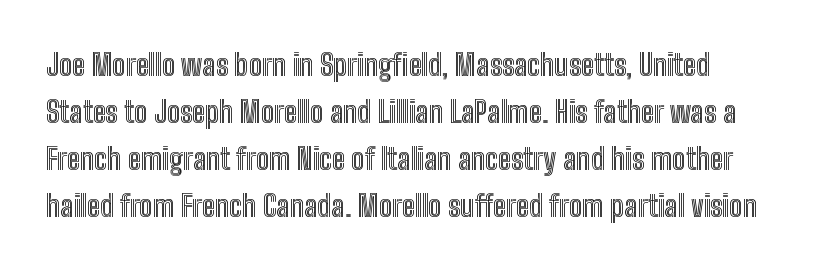
The image shows 30 px condensed type, upright; set normal line spacing (1.57x), normal letter spacing, not underlined; a medium x-height.
